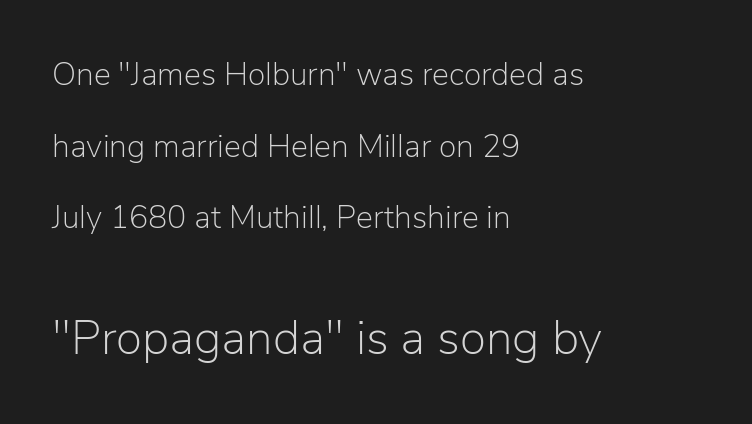
Stem width sits at or under what a default text font uses. Rendered with straight, roman letterforms. Spacing between characters is what you'd get straight out of the box. Do the characters align in a grid? No, the font is proportional. Reading down the column, the eye jumps a long way to each next line. The passage shown is typeset with a sans-serif family.
